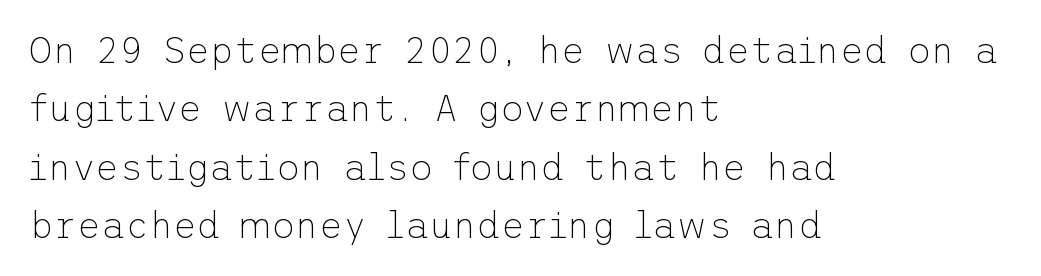
Q: Is the text bold? A: No.
Q: Is the text italic (slanted)? A: No, it is upright.
Q: Is the typeface a serif or a sans-serif typeface? A: Sans-serif.
Q: Is the text underlined? A: No.
Q: How is the paragraph aligned? A: Left-aligned.
Q: Is the spacing between letters normal or unusually wide? A: Normal.
Q: Is the spacing between lines tight, normal or loose? A: Normal.
Q: Width (condensed, normal, or wide)? A: Normal.
Q: Stroke contrast? A: Low.
Q: x-height? A: Medium.
